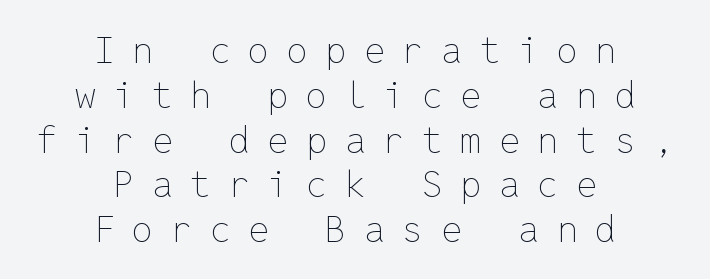
Q: Is the text bold? A: No.
Q: Is the text italic (slanted)? A: No, it is upright.
Q: Is the text underlined? A: No.
Q: How is the paragraph aligned? A: Centered.
Q: Is the spacing between letters normal or unusually wide? A: Unusually wide.
Q: Width (condensed, normal, or wide)? A: Normal.
Q: Stroke contrast? A: Low.
Q: x-height? A: Medium.
Q: Monospaced? A: Yes.
